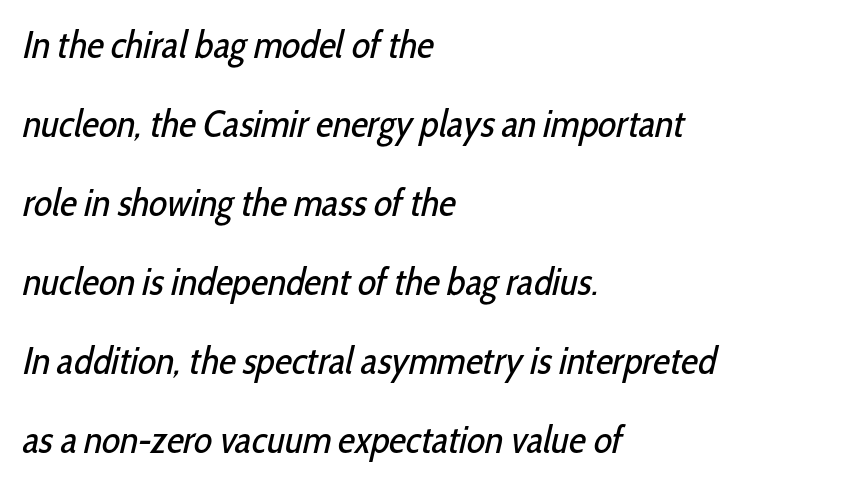
Q: Is the text bold? A: No.
Q: Is the typeface a serif or a sans-serif typeface? A: Sans-serif.
Q: Is the text underlined? A: No.
Q: How is the paragraph aligned? A: Left-aligned.
Q: Is the spacing between letters normal or unusually wide? A: Normal.
Q: Is the spacing between lines tight, normal or loose? A: Loose.
Q: Width (condensed, normal, or wide)? A: Condensed.
Q: Stroke contrast? A: Low.
Q: x-height? A: Medium.
Q: Monospaced? A: No.
